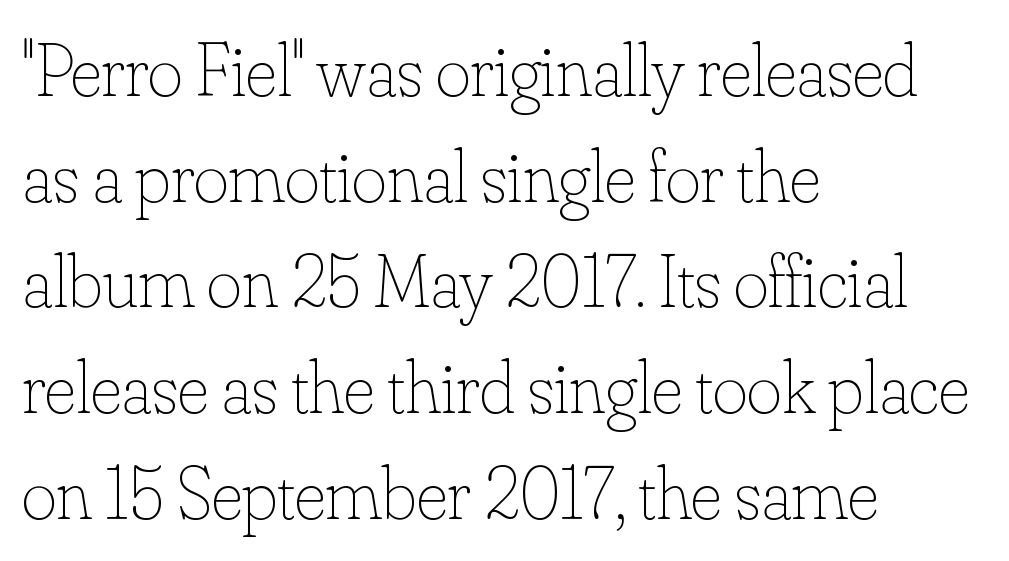
Look at the tracking — it's just the regular setting, nothing added. Every character sits straight up, as roman type does. The paragraph has a hard left edge and a soft right edge. The zone under the glyphs is completely vacant. The lines sit at an ordinary, default distance from one another. Think of a printed novel: that variable character pitch is what you see here.
